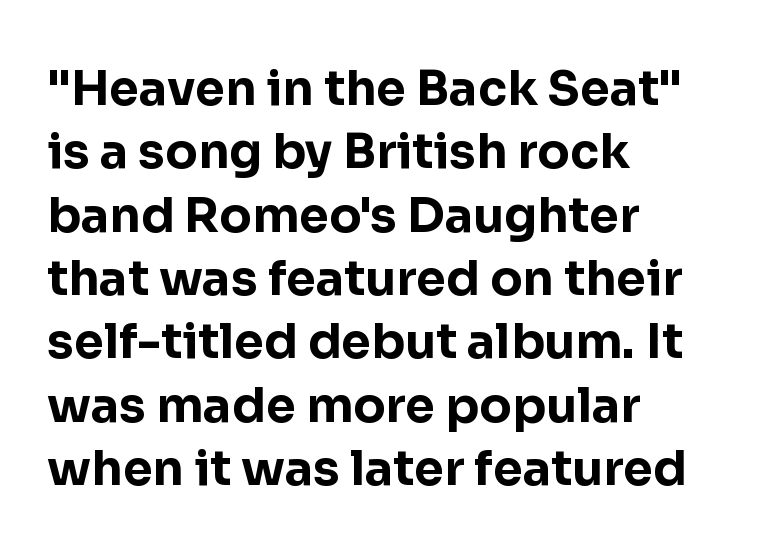
Q: Is the text bold? A: Yes.
Q: Is the text italic (slanted)? A: No, it is upright.
Q: Is the typeface a serif or a sans-serif typeface? A: Sans-serif.
Q: Is the text underlined? A: No.
Q: How is the paragraph aligned? A: Left-aligned.
Q: Is the spacing between letters normal or unusually wide? A: Normal.
Q: Is the spacing between lines tight, normal or loose? A: Normal.
Q: Width (condensed, normal, or wide)? A: Normal.
Q: Stroke contrast? A: Low.
Q: x-height? A: Medium.
Q: Monospaced? A: No.
